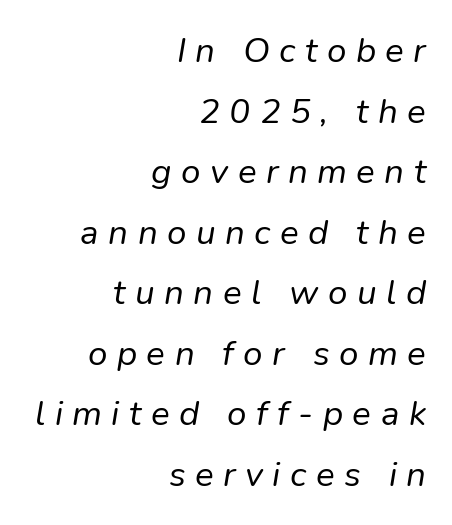
Display-style spreading of the glyphs; the letterfit is very open. Varying glyph widths throughout — classic text-font behaviour. These lines were composed using italics. Letters rest on an invisible, unmarked baseline.
